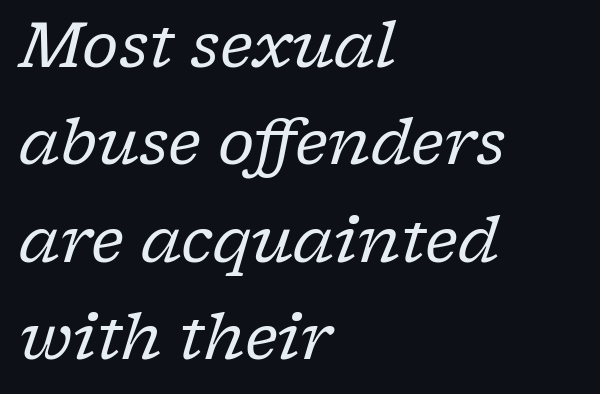
Q: Is the text bold? A: No.
Q: Is the text italic (slanted)? A: Yes, it leans right by about 17 degrees.
Q: Is the typeface a serif or a sans-serif typeface? A: Serif.
Q: Is the text underlined? A: No.
Q: How is the paragraph aligned? A: Left-aligned.
Q: Is the spacing between letters normal or unusually wide? A: Normal.
Q: Is the spacing between lines tight, normal or loose? A: Normal.
Q: Width (condensed, normal, or wide)? A: Normal.
Q: Stroke contrast? A: Low.
Q: x-height? A: Medium.
Q: Monospaced? A: No.
